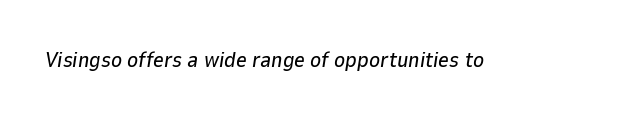
Q: Is the text italic (slanted)? A: Yes, it leans right by about 9 degrees.
Q: Is the text underlined? A: No.
Q: Is the spacing between letters normal or unusually wide? A: Normal.
